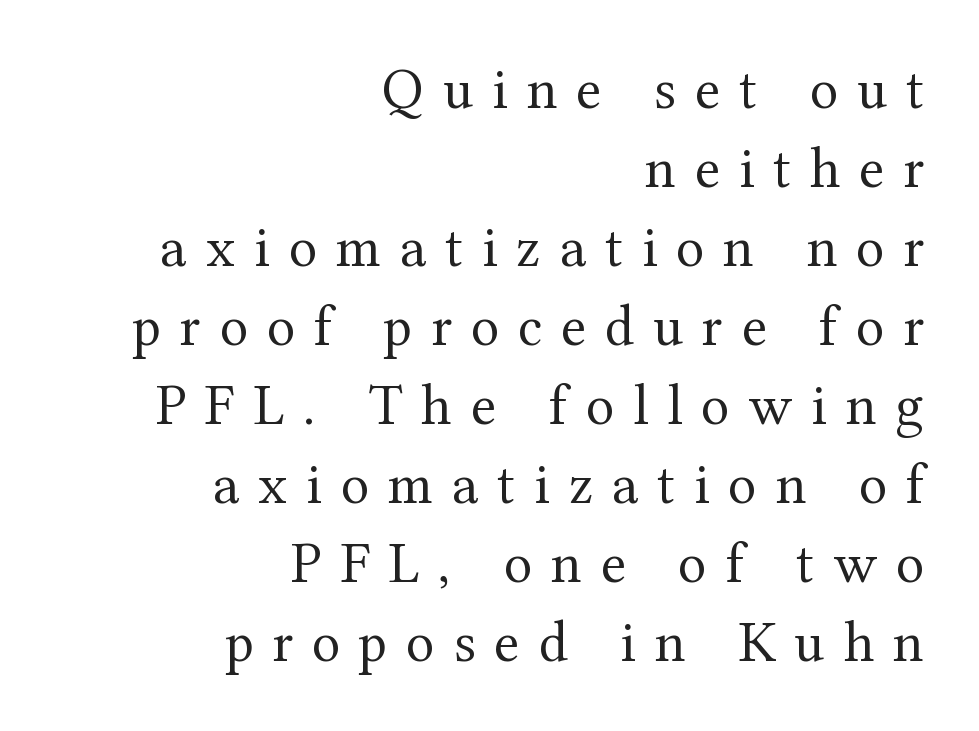
{"serif": "yes", "italic": "no", "bold": "no", "weight": "regular", "width": "normal", "stroke_contrast": "medium", "x_height": "medium", "monospaced": "no", "underline": "no", "align": "right", "line_spacing": "normal", "line_spacing_ratio": 1.34, "letter_spacing": "wide", "letter_spacing_em": 0.32, "glyph_px": 59}
